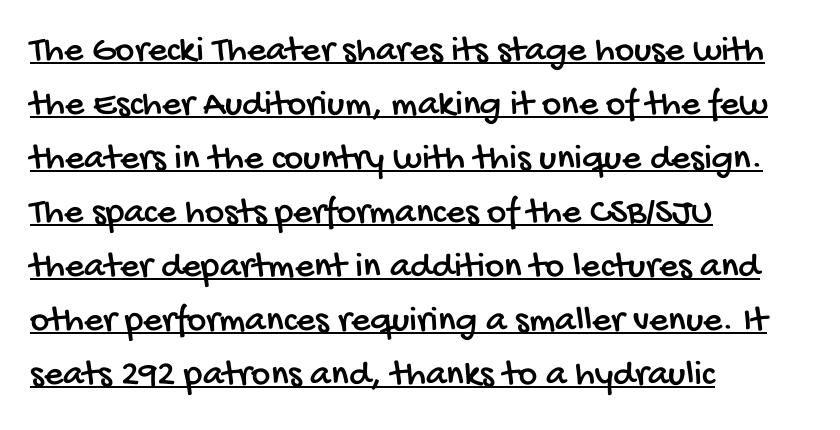
You could call the tracking neutral — neither tight nor loose. This sample carries an underscore along the baseline area. The lines in this sample share a left origin and differ only in where they stop. Do the characters align in a grid? No, the font is proportional. Is this a sans? Yes — the strokes have no serifs.
